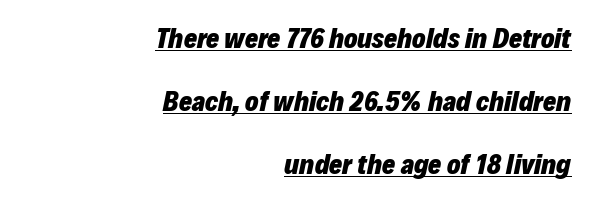
Q: Is the text bold? A: Yes.
Q: Is the text italic (slanted)? A: Yes, it leans right by about 12 degrees.
Q: Is the text underlined? A: Yes.
Q: How is the paragraph aligned? A: Right-aligned.
Q: Is the spacing between letters normal or unusually wide? A: Normal.
Q: Is the spacing between lines tight, normal or loose? A: Loose.
Q: Width (condensed, normal, or wide)? A: Normal.
Q: Stroke contrast? A: Low.
Q: x-height? A: Medium.
Q: Monospaced? A: No.
